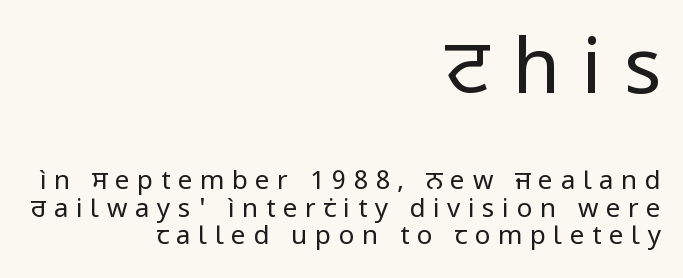
The image shows 77 px regular-weight sans-serif type, upright; set right-aligned, tight line spacing (1.06x), unusually wide letter spacing (+0.29 em), not underlined; the first (top) block is 2.96x larger; low stroke contrast and a medium x-height.
